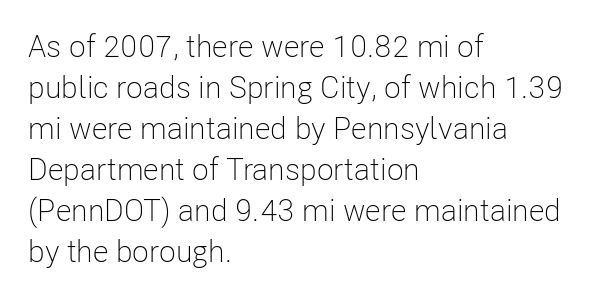
Q: Is the text bold? A: No.
Q: Is the text italic (slanted)? A: No, it is upright.
Q: Is the typeface a serif or a sans-serif typeface? A: Sans-serif.
Q: Is the text underlined? A: No.
Q: How is the paragraph aligned? A: Left-aligned.
Q: Is the spacing between letters normal or unusually wide? A: Normal.
Q: Is the spacing between lines tight, normal or loose? A: Normal.
Q: Width (condensed, normal, or wide)? A: Condensed.
Q: Stroke contrast? A: Low.
Q: x-height? A: Medium.
Q: Monospaced? A: No.
